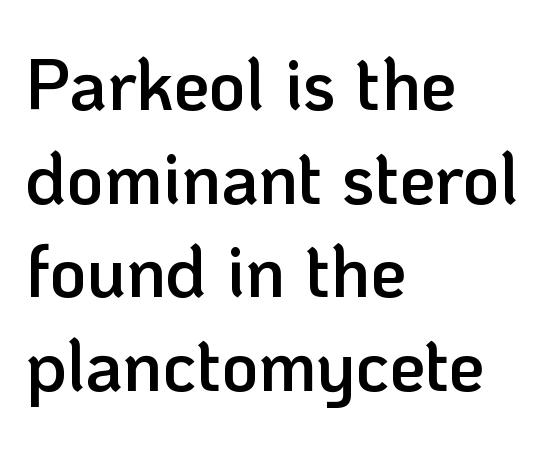
Q: Is the text bold? A: Semi-bold.
Q: Is the text italic (slanted)? A: No, it is upright.
Q: Is the typeface a serif or a sans-serif typeface? A: Sans-serif.
Q: Is the text underlined? A: No.
Q: How is the paragraph aligned? A: Left-aligned.
Q: Is the spacing between letters normal or unusually wide? A: Normal.
Q: Is the spacing between lines tight, normal or loose? A: Normal.
Q: Width (condensed, normal, or wide)? A: Normal.
Q: Stroke contrast? A: Low.
Q: x-height? A: Medium.
Q: Monospaced? A: No.
